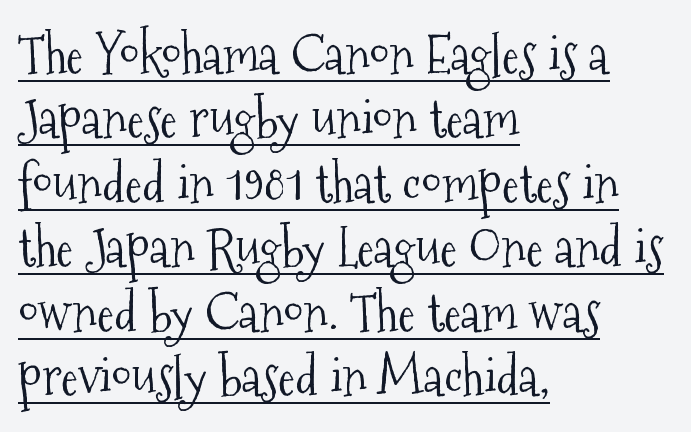
The image shows 52 px light, condensed serif type, upright; set left-aligned, line spacing 1.24x, normal letter spacing, underlined; medium stroke contrast and a medium x-height.
